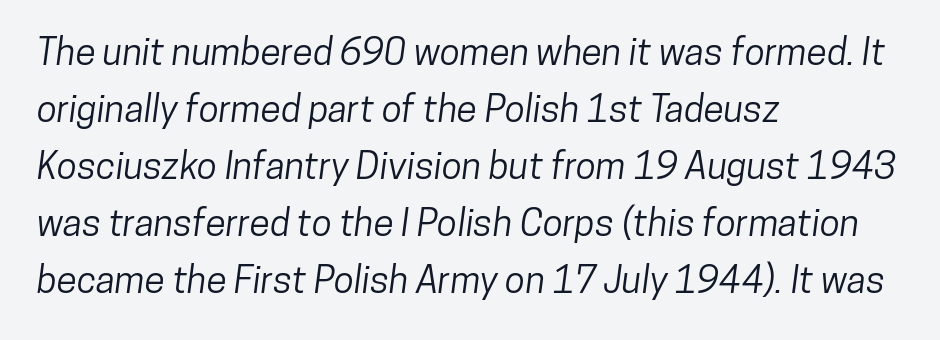
Q: Is the typeface a serif or a sans-serif typeface? A: Sans-serif.
Q: Is the text underlined? A: No.
Q: How is the paragraph aligned? A: Left-aligned.
Q: Is the spacing between letters normal or unusually wide? A: Normal.
Q: Is the spacing between lines tight, normal or loose? A: Normal.
Q: Width (condensed, normal, or wide)? A: Condensed.
Q: Stroke contrast? A: Low.
Q: x-height? A: Medium.
Q: Monospaced? A: No.
